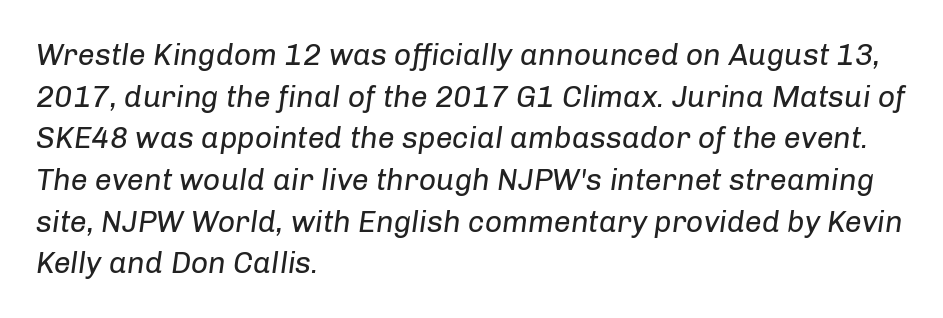
{"italic": "yes", "lean": "right", "slant_degrees": 8, "bold": "no", "weight": "regular", "width": "normal", "stroke_contrast": "low", "x_height": "medium", "monospaced": "no", "underline": "no", "align": "left", "line_spacing": "normal", "line_spacing_ratio": 1.39, "letter_spacing": "normal", "letter_spacing_em": 0.0, "glyph_px": 30}
